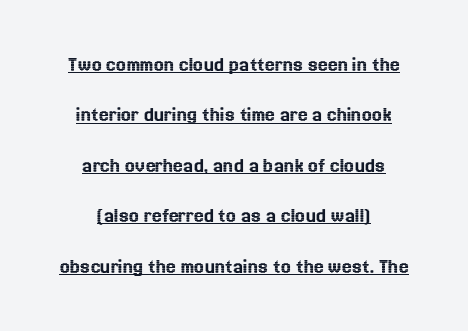
Q: Is the text italic (slanted)? A: No, it is upright.
Q: Is the text underlined? A: Yes.
Q: How is the paragraph aligned? A: Centered.
Q: Is the spacing between letters normal or unusually wide? A: Normal.
Q: Is the spacing between lines tight, normal or loose? A: Loose.
